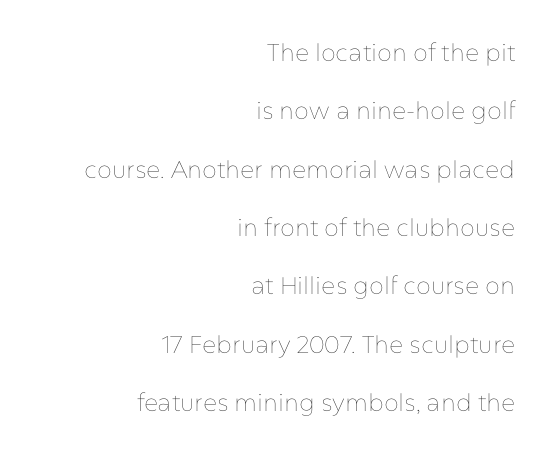
The image shows 24 px text type, upright; set right-aligned, loose line spacing (2.43x), normal letter spacing, not underlined.
